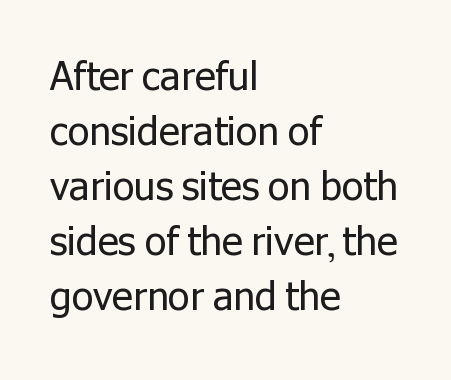
{"serif": "no", "italic": "no", "bold": "no", "weight": "regular", "width": "normal", "stroke_contrast": "low", "x_height": "medium", "monospaced": "no", "underline": "no", "align": "left", "line_spacing": "normal", "line_spacing_ratio": 1.41, "letter_spacing": "normal", "letter_spacing_em": 0.0, "glyph_px": 39}
